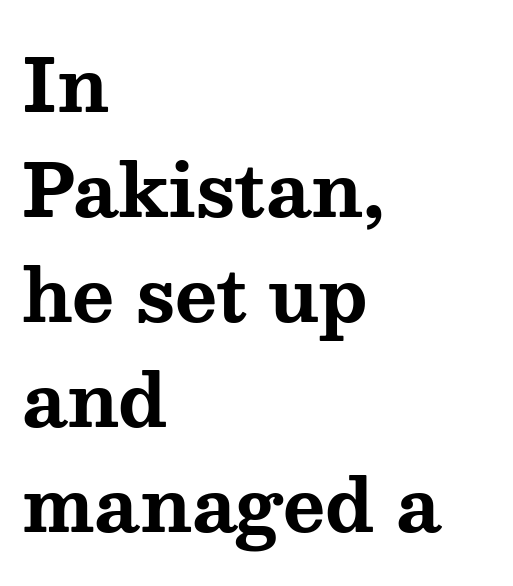
Vertical spacing — default. A full-strength bold gives these letters their thick strokes. The horizontal fit of the characters is conventional and even. Each letter keeps its own natural width here, so spacing adapts to shape. The axis of the letterforms is exactly vertical. Classification — serif.
